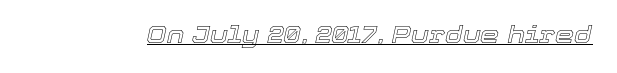
Every word sits above its own underline. Italic? Definitely — the glyphs are oblique. Tracking value appears to be zero — textbook default spacing.
